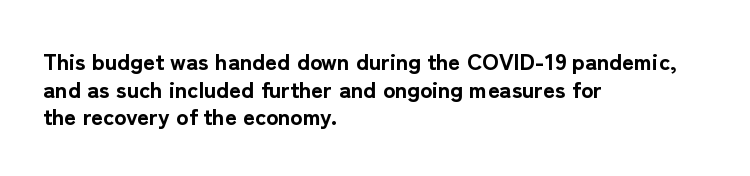
The image shows 23 px bold type, upright; set left-aligned, line spacing 1.2x, normal letter spacing, not underlined.
